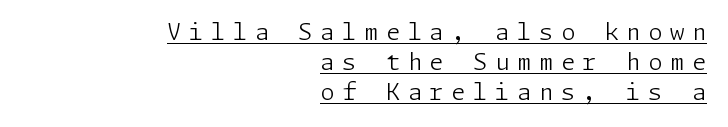
Q: Is the text bold? A: No.
Q: Is the text italic (slanted)? A: No, it is upright.
Q: Is the text underlined? A: Yes.
Q: How is the paragraph aligned? A: Right-aligned.
Q: Is the spacing between letters normal or unusually wide? A: Unusually wide.
Q: Is the spacing between lines tight, normal or loose? A: Normal.
